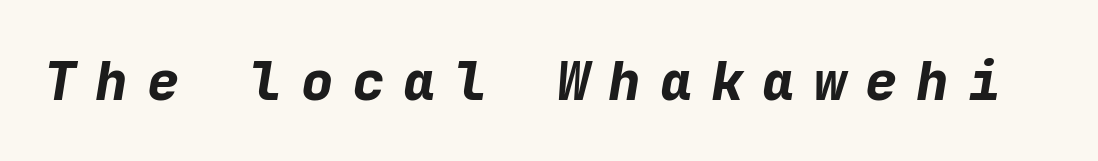
{"italic": "yes", "lean": "right", "slant_degrees": 9, "bold": "yes", "weight": "bold", "width": "normal", "stroke_contrast": "low", "x_height": "medium", "monospaced": "yes", "underline": "no", "letter_spacing": "wide", "letter_spacing_em": 0.35, "glyph_px": 54}
